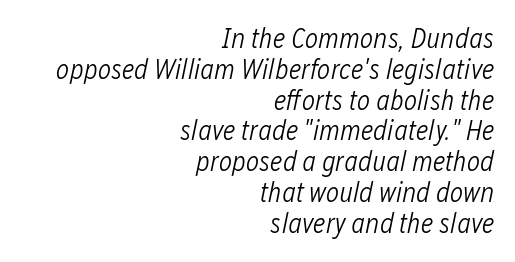
The image shows 28 px light, condensed type, italic (leaning right); set right-aligned, tight line spacing (1.1x), normal letter spacing, not underlined; low stroke contrast and a medium x-height.
